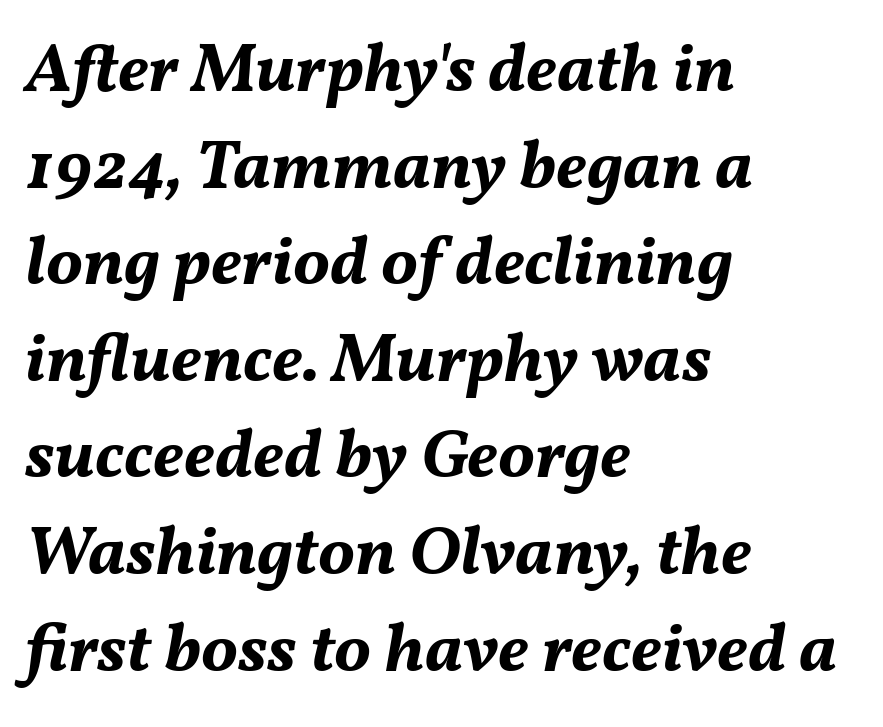
The image shows 69 px bold type, italic (leaning right); set left-aligned, normal line spacing (1.4x), normal letter spacing, not underlined; medium stroke contrast and a medium x-height.
